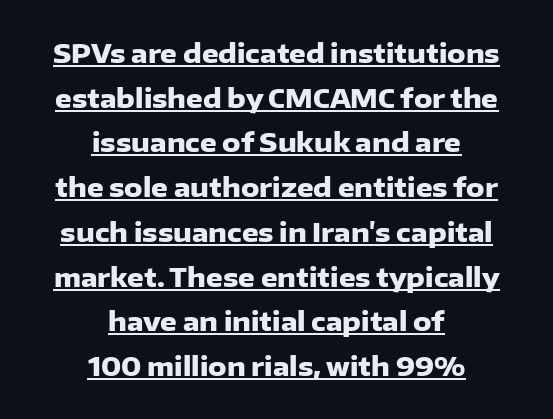
{"italic": "no", "bold": "yes", "underline": "yes", "align": "center", "line_spacing_ratio": 1.72, "letter_spacing": "normal", "letter_spacing_em": 0.0, "glyph_px": 26}
